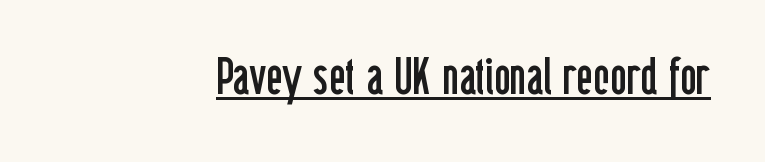
{"serif": "no", "italic": "no", "bold": "no", "weight": "regular", "width": "condensed", "stroke_contrast": "low", "x_height": "medium", "monospaced": "no", "underline": "yes", "letter_spacing": "normal", "letter_spacing_em": 0.0, "glyph_px": 51}
